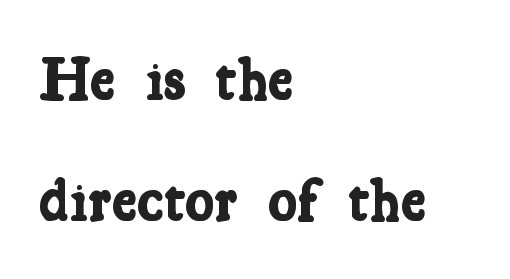
{"serif": "yes", "bold": "yes", "weight": "bold", "width": "condensed", "stroke_contrast": "low", "x_height": "medium", "monospaced": "no", "underline": "no", "align": "left", "line_spacing": "loose", "line_spacing_ratio": 1.98, "letter_spacing": "normal", "letter_spacing_em": 0.0, "glyph_px": 61}
